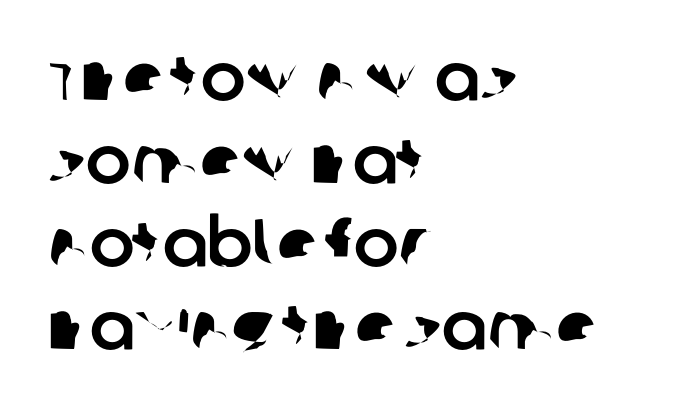
{"serif": "no", "width": "normal", "stroke_contrast": "low", "x_height": "large", "monospaced": "no", "underline": "no", "align": "left", "line_spacing_ratio": 1.24, "letter_spacing": "normal", "letter_spacing_em": 0.0, "glyph_px": 67}
